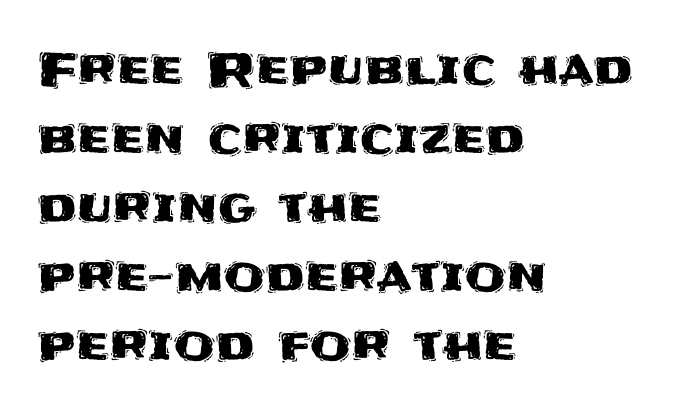
The face used here is rendered with its standard letterfit. The text block is weighted toward the left margin, trailing off unevenly rightward. The block of text has a typical density, with ordinary space between rows. Here the designer chose a conventional face with non-uniform glyph widths. No italicization has been applied; the sample stays upright. The type family on display is of the sans-serif kind.
